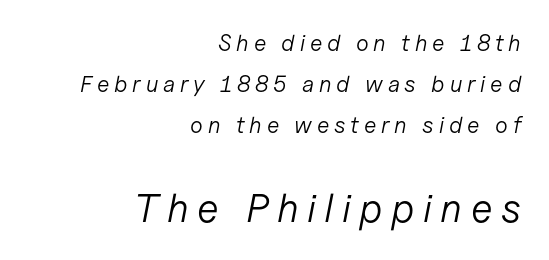
{"italic": "yes", "lean": "right", "slant_degrees": 11, "bold": "no", "weight": "light", "width": "normal", "stroke_contrast": "low", "x_height": "medium", "monospaced": "no", "underline": "no", "align": "right", "line_spacing_ratio": 1.78, "letter_spacing": "wide", "letter_spacing_em": 0.21, "larger_block": "second", "size_ratio": 1.74, "glyph_px": 40}
